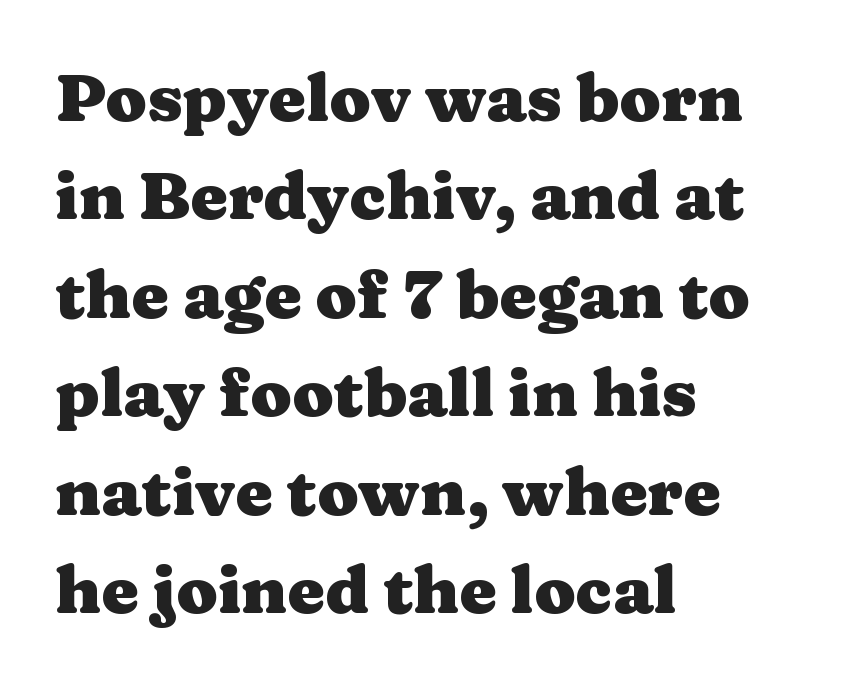
The image shows 67 px heavy, wide serif type, upright; set left-aligned, normal line spacing (1.47x), normal letter spacing, not underlined; medium stroke contrast and a medium x-height.
